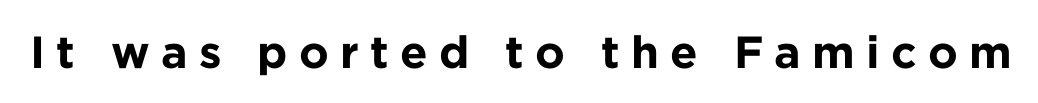
The image shows 45 px bold sans-serif type, upright; set unusually wide letter spacing (+0.25 em), not underlined; low stroke contrast and a medium x-height.
